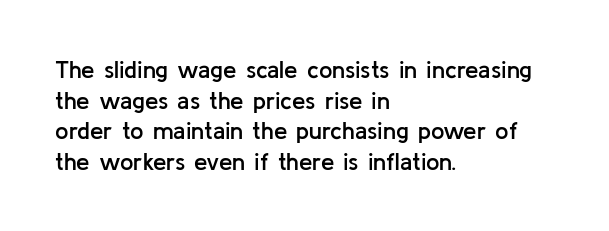
Q: Is the text bold? A: Semi-bold.
Q: Is the text italic (slanted)? A: No, it is upright.
Q: Is the text underlined? A: No.
Q: How is the paragraph aligned? A: Left-aligned.
Q: Is the spacing between letters normal or unusually wide? A: Normal.
Q: Is the spacing between lines tight, normal or loose? A: Normal.
